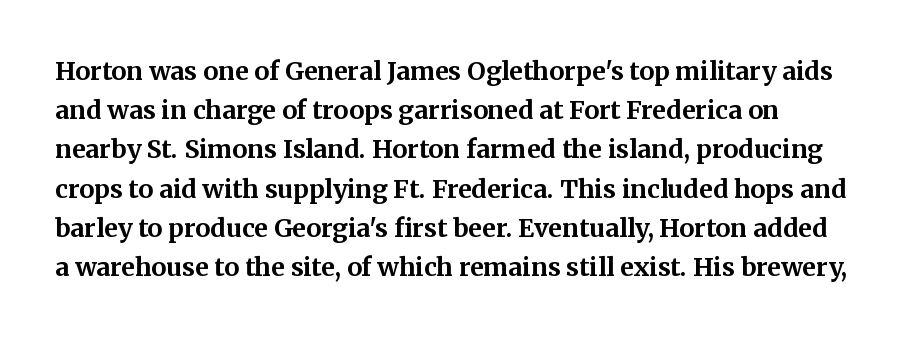
The image shows 25 px bold type, upright; set normal line spacing (1.57x), normal letter spacing, not underlined.
